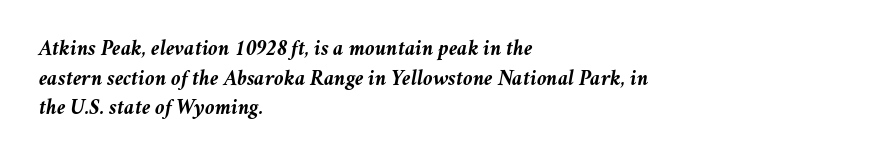
The image shows 22 px bold type, italic (leaning right); set left-aligned, normal line spacing (1.35x), normal letter spacing, not underlined.
